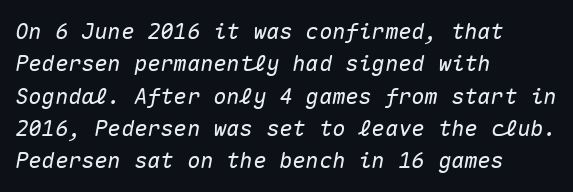
The image shows 22 px text type, italic (leaning right); set left-aligned, normal line spacing (1.47x), normal letter spacing, not underlined.
